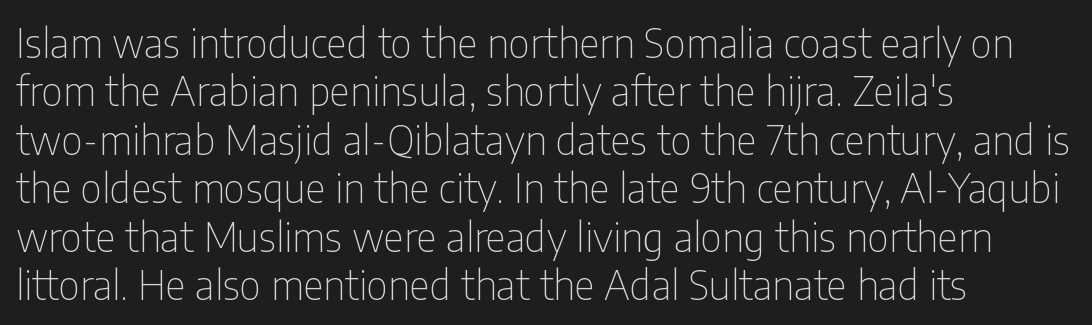
This is the regular roman posture of the typeface. The passage shown is typeset with a sans-serif family. This rendering uses left alignment, leaving the right contour irregular. Underline: absent.
